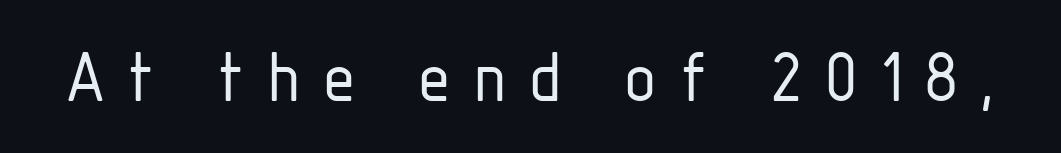
The image shows 78 px light, condensed sans-serif type, upright; set unusually wide letter spacing (+0.27 em), not underlined; low stroke contrast and a medium x-height.
